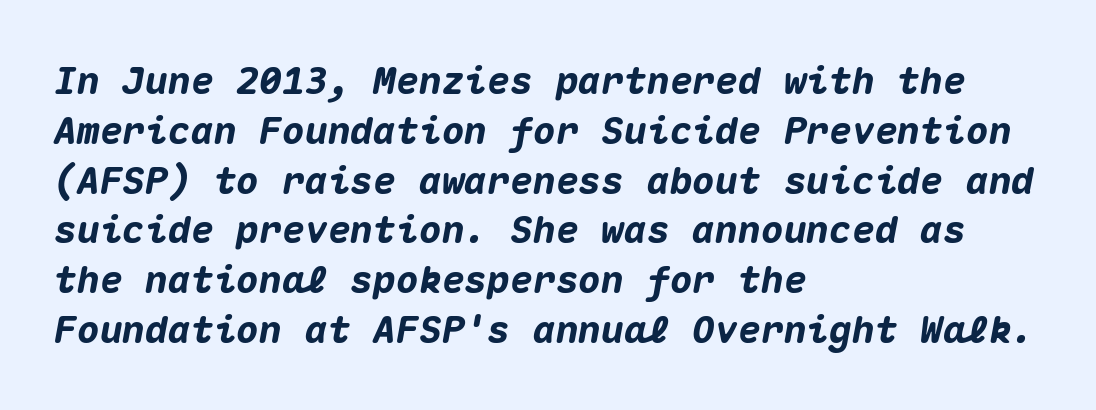
Rendered with sloped, italic letterforms. I'd describe the lettering as bold — thick and assertive. Think of a typewriter: that constant character pitch is what you see here. Visually the block forms a straight wall on the left and a jagged coastline on the right.
